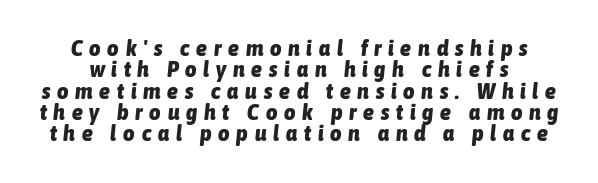
The face used here has a pronounced slope to its letters. The leading is snug, giving the passage a crowded texture. What weight is shown? A full bold with thick strokes. The zone under the glyphs is completely vacant. The tracking reads as deliberately expanded to a designer's eye.
